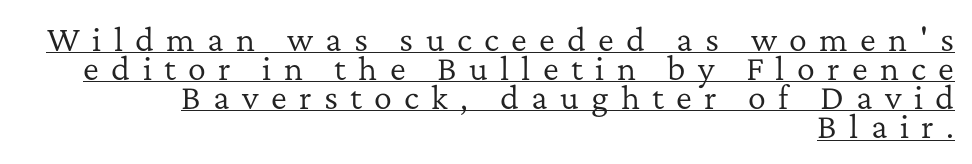
Q: Is the text bold? A: No.
Q: Is the text italic (slanted)? A: No, it is upright.
Q: Is the typeface a serif or a sans-serif typeface? A: Serif.
Q: Is the text underlined? A: Yes.
Q: How is the paragraph aligned? A: Right-aligned.
Q: Is the spacing between letters normal or unusually wide? A: Unusually wide.
Q: Is the spacing between lines tight, normal or loose? A: Tight.
Q: Width (condensed, normal, or wide)? A: Normal.
Q: Stroke contrast? A: Low.
Q: x-height? A: Medium.
Q: Monospaced? A: No.
